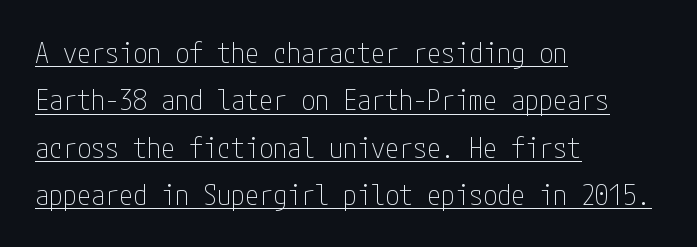
Q: Is the text bold? A: No.
Q: Is the text italic (slanted)? A: No, it is upright.
Q: Is the typeface a serif or a sans-serif typeface? A: Sans-serif.
Q: Is the text underlined? A: Yes.
Q: How is the paragraph aligned? A: Left-aligned.
Q: Is the spacing between letters normal or unusually wide? A: Normal.
Q: Is the spacing between lines tight, normal or loose? A: Normal.
Q: Width (condensed, normal, or wide)? A: Condensed.
Q: Stroke contrast? A: Low.
Q: x-height? A: Medium.
